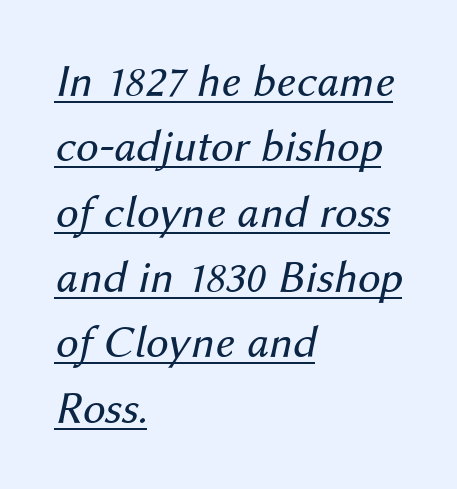
Caption: lettering with a line underneath. Vertical stems look standard width or narrower in stroke. This sample keeps an unexceptional amount of space between lines. Spacing verdict: proportional, widths tailored to each character.
